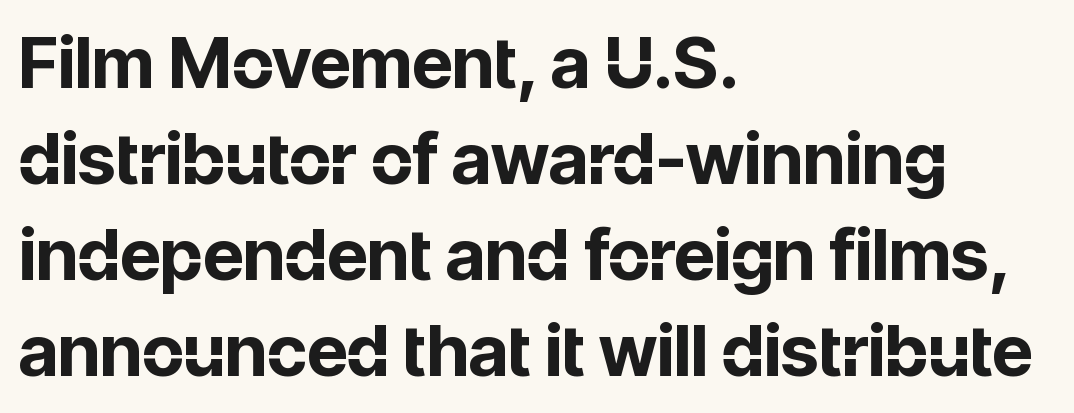
Q: Is the text bold? A: Yes.
Q: Is the text italic (slanted)? A: No, it is upright.
Q: Is the typeface a serif or a sans-serif typeface? A: Sans-serif.
Q: Is the text underlined? A: No.
Q: How is the paragraph aligned? A: Left-aligned.
Q: Is the spacing between letters normal or unusually wide? A: Normal.
Q: Is the spacing between lines tight, normal or loose? A: Normal.
Q: Width (condensed, normal, or wide)? A: Normal.
Q: Stroke contrast? A: Low.
Q: x-height? A: Medium.
Q: Monospaced? A: No.
